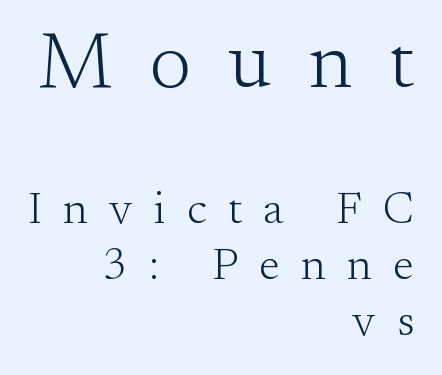
The image shows 79 px light serif type, upright; set right-aligned, line spacing 1.24x, unusually wide letter spacing (+0.47 em), not underlined; the first (top) block is 1.76x larger; medium stroke contrast and a small x-height.
